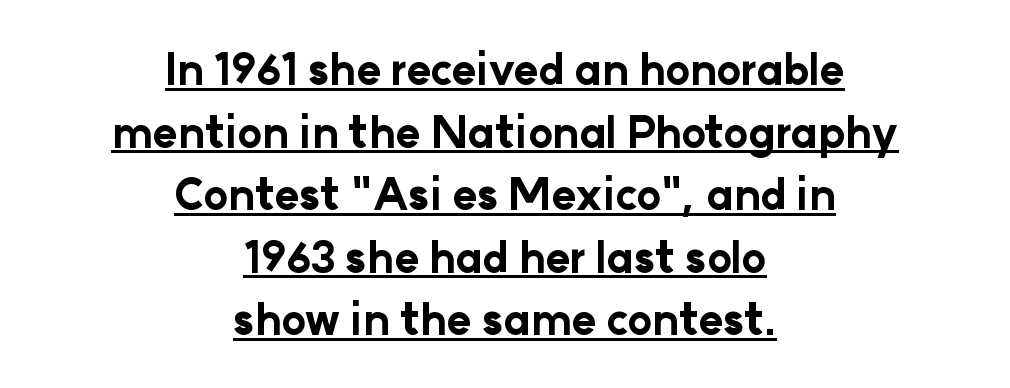
{"serif": "no", "italic": "no", "bold": "yes", "weight": "bold", "width": "normal", "stroke_contrast": "low", "x_height": "medium", "monospaced": "no", "underline": "yes", "align": "center", "line_spacing": "normal", "line_spacing_ratio": 1.49, "letter_spacing": "normal", "letter_spacing_em": 0.0, "glyph_px": 42}
